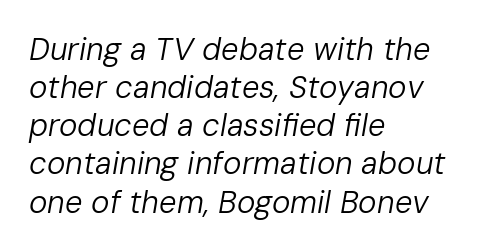
{"italic": "yes", "lean": "right", "slant_degrees": 10, "bold": "no", "weight": "regular", "width": "normal", "stroke_contrast": "low", "x_height": "medium", "monospaced": "no", "underline": "no", "align": "left", "line_spacing_ratio": 1.23, "letter_spacing": "normal", "letter_spacing_em": 0.0, "glyph_px": 31}
